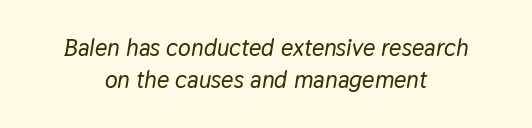
This sample uses an oblique cut, with every glyph tilted off the vertical. Nobody touched the tracking dial on this one. Underlining? Definitely not there. How would I describe the line gaps? Plain and ordinary. One-word summary of the alignment: center.
